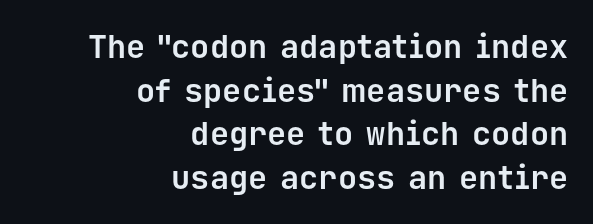
The image shows 32 px bold sans-serif type, upright, monospaced; set right-aligned, normal line spacing (1.36x), normal letter spacing, not underlined; low stroke contrast and a medium x-height.
